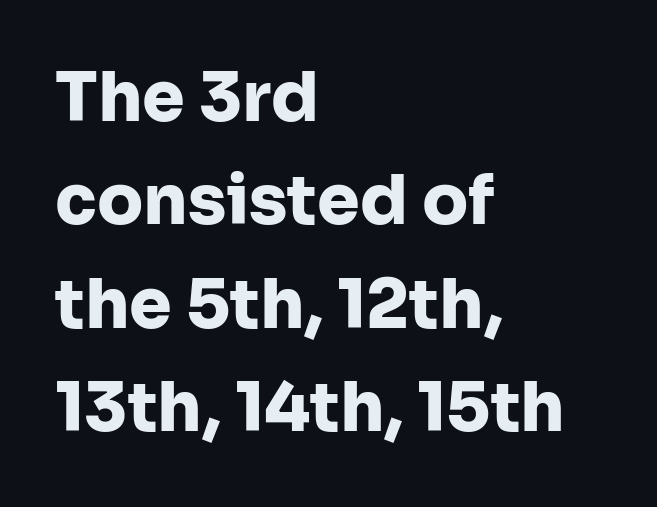
{"serif": "no", "italic": "no", "bold": "yes", "weight": "heavy", "width": "normal", "stroke_contrast": "low", "x_height": "medium", "monospaced": "no", "underline": "no", "align": "left", "line_spacing": "normal", "line_spacing_ratio": 1.52, "letter_spacing": "normal", "letter_spacing_em": 0.0, "glyph_px": 68}
